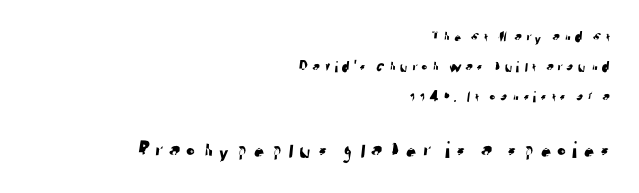
{"underline": "no", "align": "right", "line_spacing_ratio": 1.89, "larger_block": "second", "size_ratio": 1.5, "glyph_px": 24}
